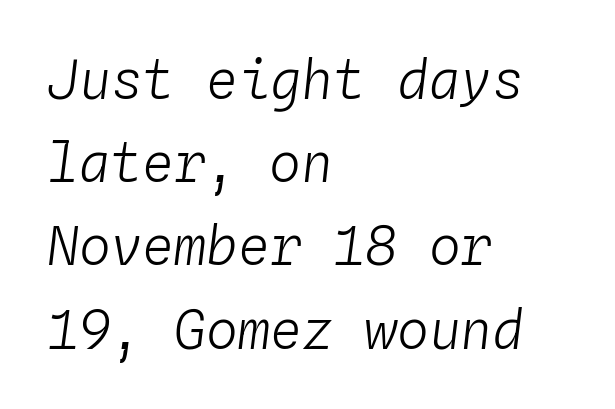
{"italic": "yes", "lean": "right", "slant_degrees": 4, "bold": "no", "weight": "light", "width": "normal", "stroke_contrast": "low", "x_height": "medium", "monospaced": "yes", "underline": "no", "align": "left", "line_spacing": "normal", "line_spacing_ratio": 1.57, "letter_spacing": "normal", "letter_spacing_em": 0.0, "glyph_px": 53}
